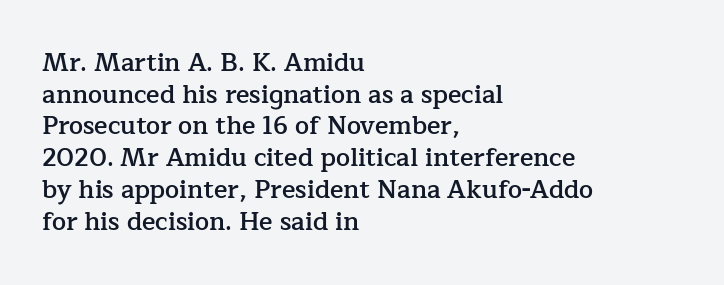
{"italic": "no", "bold": "semi", "underline": "no", "align": "left", "line_spacing": "normal", "line_spacing_ratio": 1.27, "letter_spacing": "normal", "letter_spacing_em": 0.0, "glyph_px": 25}
